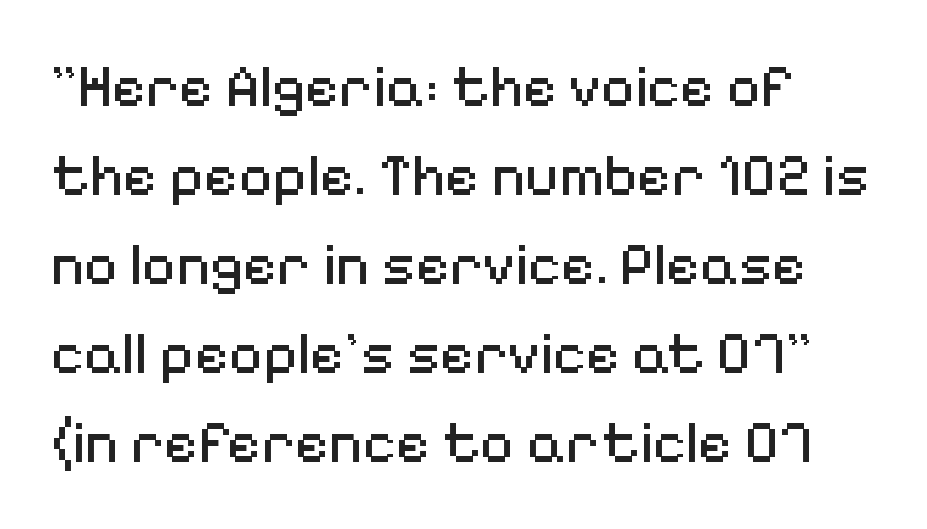
Q: Is the text bold? A: No.
Q: Is the text italic (slanted)? A: No, it is upright.
Q: Is the typeface a serif or a sans-serif typeface? A: Sans-serif.
Q: Is the text underlined? A: No.
Q: Is the spacing between letters normal or unusually wide? A: Normal.
Q: Is the spacing between lines tight, normal or loose? A: Normal.
Q: Width (condensed, normal, or wide)? A: Normal.
Q: Stroke contrast? A: Medium.
Q: x-height? A: Medium.
Q: Monospaced? A: No.
